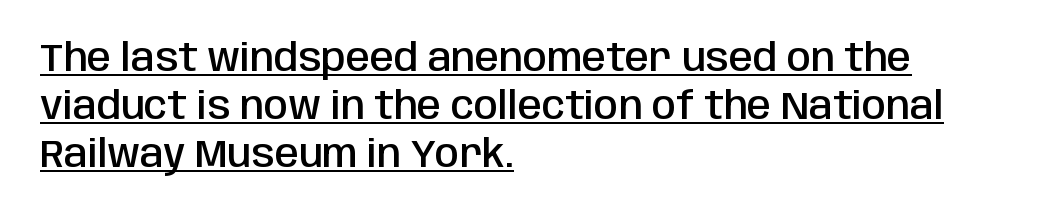
The face used here is a semibold: visibly heavier than regular, lighter than bold. The passage shown has conventional tracking throughout. To sum up the face: it is a sans, with no serifs. A rule runs beneath these lines of type.
